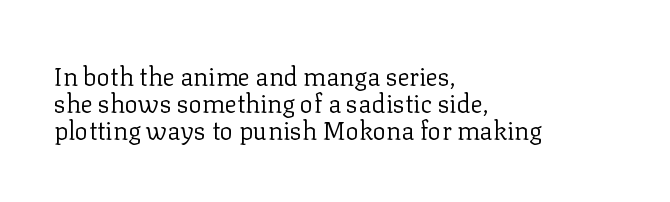
No chunkiness to these letters — they're not bold. This sample trades vertical openness for compactness between lines. Anything drawn beneath the words? Only blank space. The gaps between neighbouring characters are ordinary and unremarkable.
